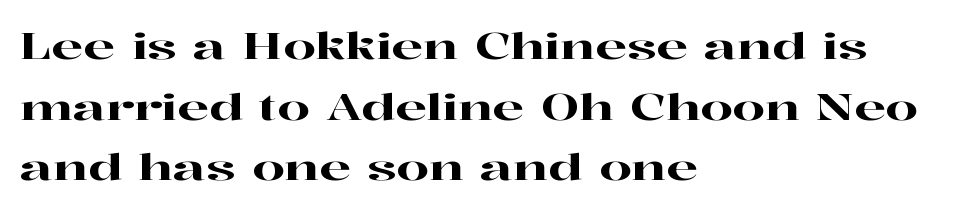
Q: Is the text italic (slanted)? A: No, it is upright.
Q: Is the typeface a serif or a sans-serif typeface? A: Serif.
Q: Is the text underlined? A: No.
Q: How is the paragraph aligned? A: Left-aligned.
Q: Is the spacing between letters normal or unusually wide? A: Normal.
Q: Is the spacing between lines tight, normal or loose? A: Normal.
Q: Width (condensed, normal, or wide)? A: Wide.
Q: Stroke contrast? A: High.
Q: x-height? A: Medium.
Q: Monospaced? A: No.
